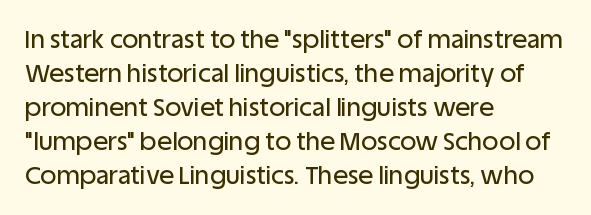
The image shows 25 px text type, upright; set left-aligned, normal line spacing (1.36x), normal letter spacing, not underlined.
